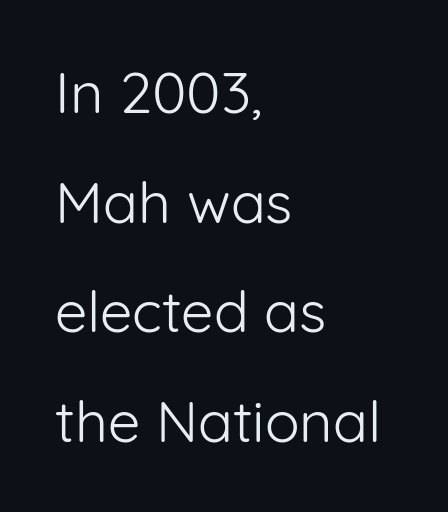
The typeface chosen for these lines omits serifs. Proportional: the letters do not fall into vertical columns. The letters stand upright; this is a roman face. Underline: absent.
